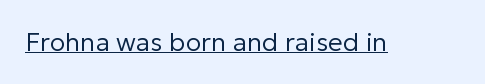
{"italic": "no", "bold": "no", "underline": "yes", "letter_spacing": "normal", "letter_spacing_em": 0.0, "glyph_px": 26}
